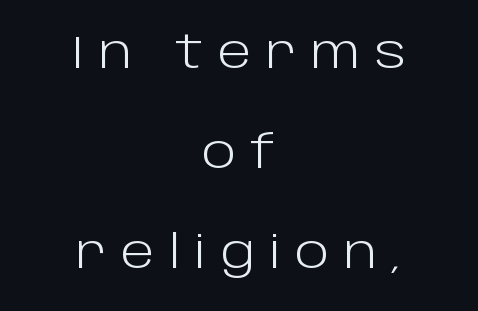
Characters follow at a spacing far wider than the type designer built in. Grotesque or geometric, the face here clearly has no serifs. Character widths vary here, with narrow letters taking less room than wide ones. The whitespace from short lines is split evenly between both sides.
